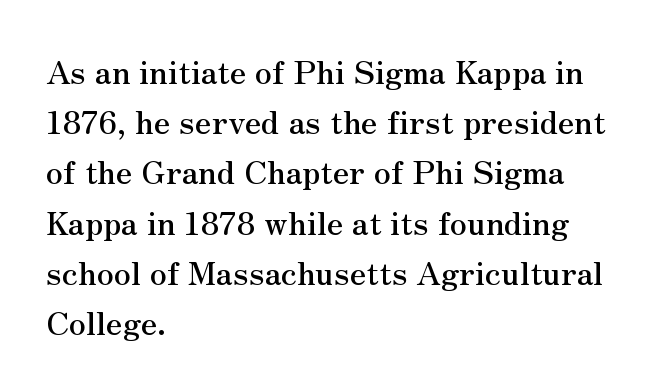
The image shows 32 px serif type, upright; set left-aligned, normal line spacing (1.57x), normal letter spacing, not underlined; medium stroke contrast and a small x-height.
